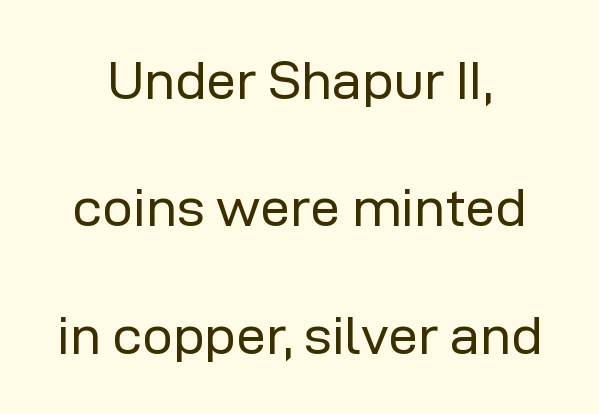
Weight: regular or lighter. Line spacing here is loose. Proportional: the letters do not fall into vertical columns. You can tell from the bare stems that sans-serif type was used. The rag falls on both sides of this text block equally.
